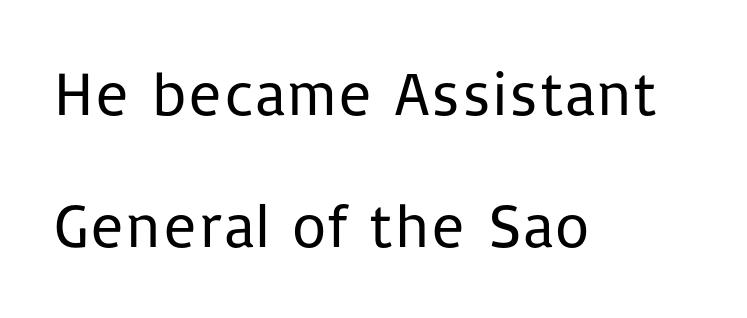
Q: Is the text bold? A: No.
Q: Is the text italic (slanted)? A: No, it is upright.
Q: Is the typeface a serif or a sans-serif typeface? A: Sans-serif.
Q: Is the text underlined? A: No.
Q: How is the paragraph aligned? A: Left-aligned.
Q: Is the spacing between letters normal or unusually wide? A: Normal.
Q: Is the spacing between lines tight, normal or loose? A: Loose.
Q: Width (condensed, normal, or wide)? A: Normal.
Q: Stroke contrast? A: Low.
Q: x-height? A: Medium.
Q: Monospaced? A: No.
